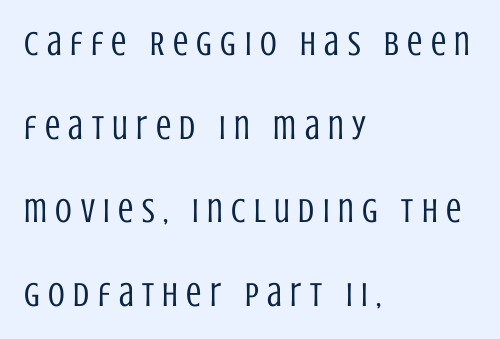
The typesetter chose a ragged-right arrangement here. Leading: increased. Spacing between characters has been opened up far beyond the box default. Every character sits straight up, as roman type does. Varying glyph widths throughout — classic text-font behaviour.
